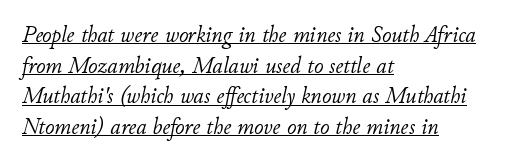
{"italic": "yes", "lean": "right", "slant_degrees": 11, "bold": "no", "underline": "yes", "align": "left", "line_spacing": "normal", "line_spacing_ratio": 1.33, "letter_spacing": "normal", "letter_spacing_em": 0.0, "glyph_px": 23}
